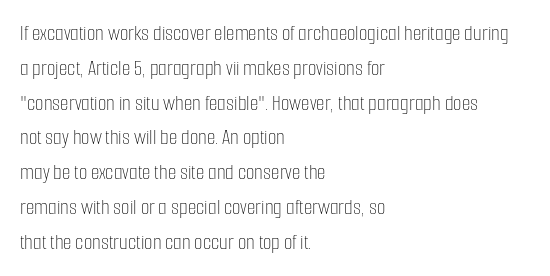
All the whitespace from short lines collects on the right. No extra tracking has been applied to these lines. Characters remain perfectly vertical along every line. The space beneath each line is pristine and unruled. Vertical stems look standard width or narrower in stroke.
